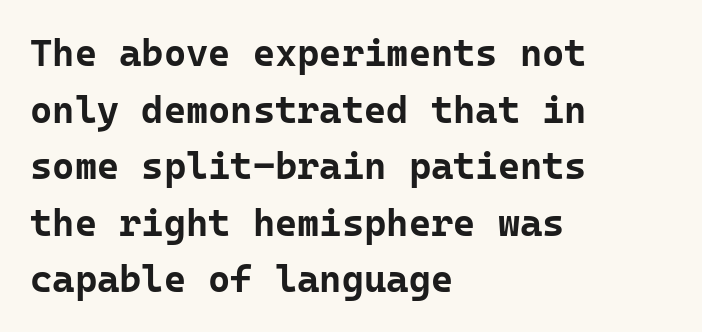
A roman cut, with each character standing at attention. Tracking value appears to be zero — textbook default spacing. Nobody drew a line under any word here. Think of a typewriter: that constant character pitch is what you see here. The block of text has a typical density, with ordinary space between rows.
